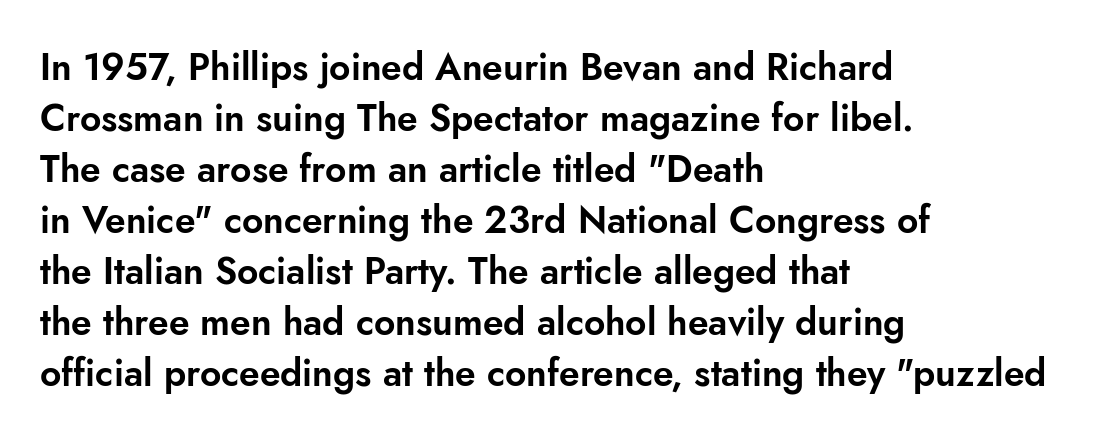
The image shows 37 px sans-serif type, upright; set left-aligned, normal line spacing (1.38x), normal letter spacing, not underlined; low stroke contrast and a small x-height.
